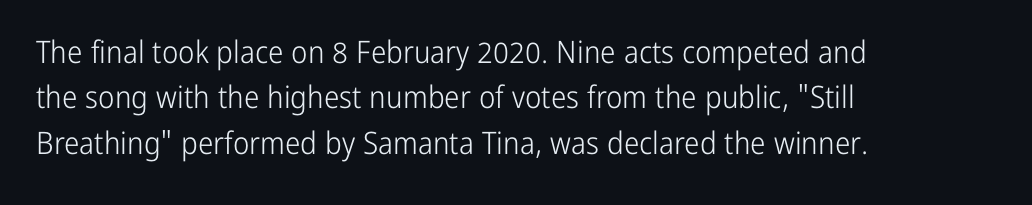
Each word holds together tightly as a unit, with standard inter-letter gaps. Ink coverage per letter is moderate at most. The paragraph has a hard left edge and a soft right edge. It's the straight-up-and-down kind of type. One glance says typical: line gaps are just what's usual. Examine the stroke ends and you'll find no serifs.
